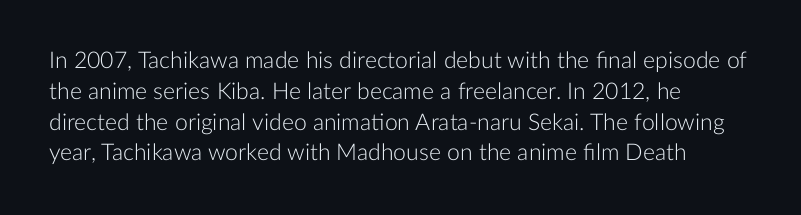
Q: Is the text bold? A: No.
Q: Is the text italic (slanted)? A: No, it is upright.
Q: Is the text underlined? A: No.
Q: How is the paragraph aligned? A: Left-aligned.
Q: Is the spacing between letters normal or unusually wide? A: Normal.
Q: Is the spacing between lines tight, normal or loose? A: Normal.
